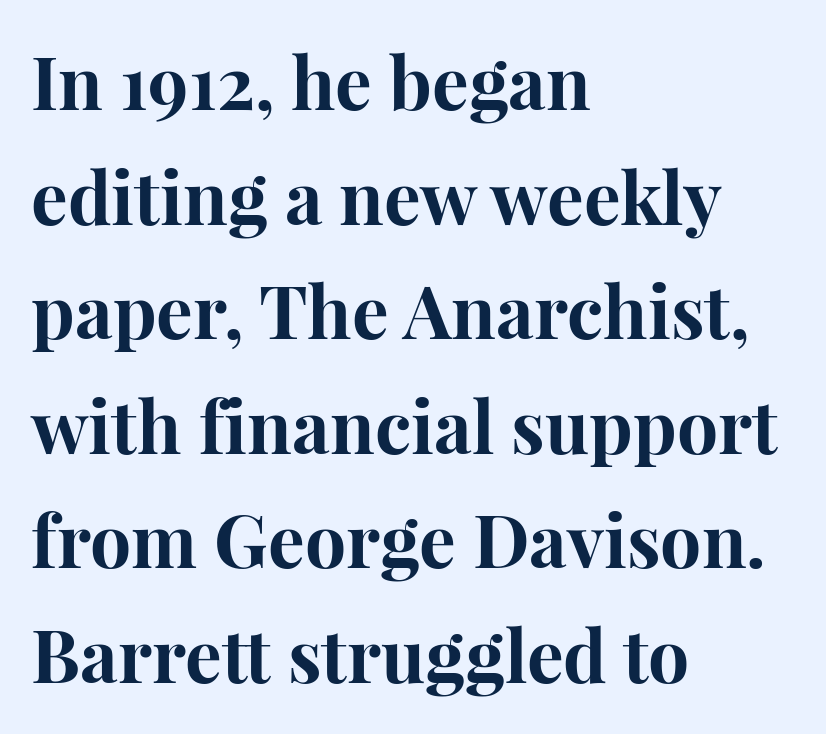
Q: Is the text bold? A: Yes.
Q: Is the text italic (slanted)? A: No, it is upright.
Q: Is the typeface a serif or a sans-serif typeface? A: Serif.
Q: Is the text underlined? A: No.
Q: How is the paragraph aligned? A: Left-aligned.
Q: Is the spacing between letters normal or unusually wide? A: Normal.
Q: Is the spacing between lines tight, normal or loose? A: Normal.
Q: Width (condensed, normal, or wide)? A: Normal.
Q: Stroke contrast? A: High.
Q: x-height? A: Medium.
Q: Monospaced? A: No.
